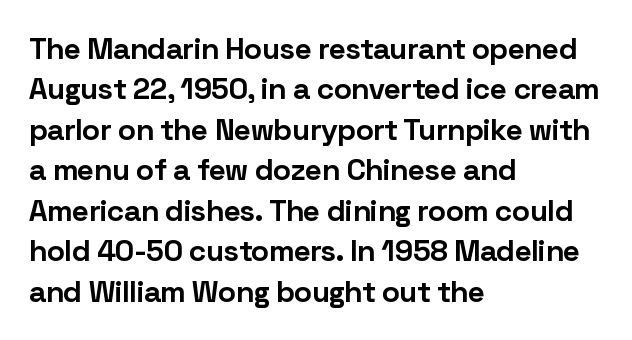
{"serif": "no", "italic": "no", "bold": "yes", "weight": "bold", "width": "normal", "stroke_contrast": "low", "x_height": "medium", "monospaced": "no", "underline": "no", "align": "left", "line_spacing": "normal", "line_spacing_ratio": 1.35, "letter_spacing": "normal", "letter_spacing_em": 0.0, "glyph_px": 30}
